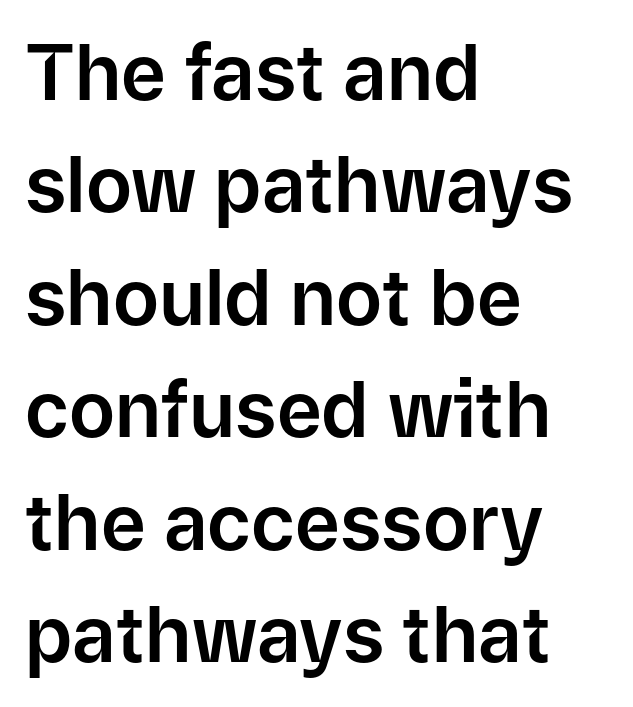
Q: Is the text italic (slanted)? A: No, it is upright.
Q: Is the typeface a serif or a sans-serif typeface? A: Sans-serif.
Q: Is the text underlined? A: No.
Q: How is the paragraph aligned? A: Left-aligned.
Q: Is the spacing between letters normal or unusually wide? A: Normal.
Q: Is the spacing between lines tight, normal or loose? A: Normal.
Q: Width (condensed, normal, or wide)? A: Normal.
Q: Stroke contrast? A: Low.
Q: x-height? A: Medium.
Q: Monospaced? A: No.
